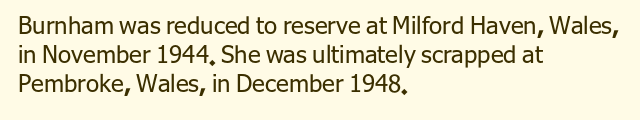
The image shows 24 px text type, upright; set left-aligned, line spacing 1.21x, normal letter spacing, not underlined.
